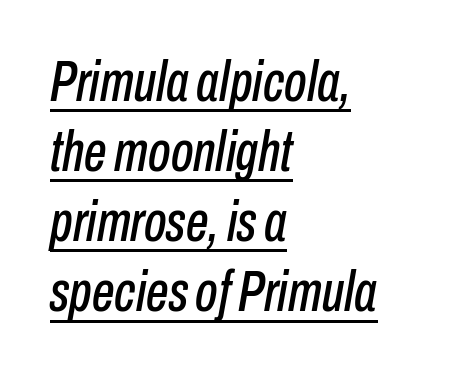
Q: Is the text italic (slanted)? A: Yes, it leans right by about 10 degrees.
Q: Is the text underlined? A: Yes.
Q: How is the paragraph aligned? A: Left-aligned.
Q: Is the spacing between letters normal or unusually wide? A: Normal.
Q: Width (condensed, normal, or wide)? A: Condensed.
Q: Stroke contrast? A: Low.
Q: x-height? A: Medium.
Q: Monospaced? A: No.
